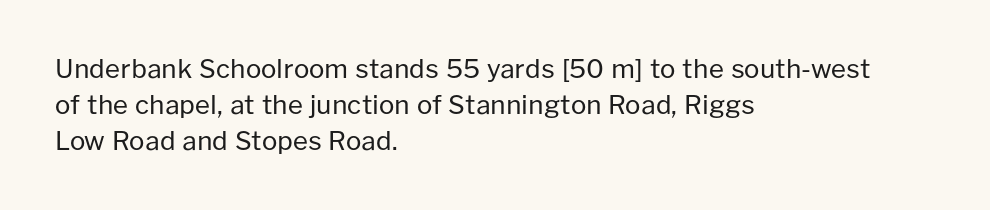
Q: Is the text bold? A: No.
Q: Is the text italic (slanted)? A: No, it is upright.
Q: Is the text underlined? A: No.
Q: How is the paragraph aligned? A: Left-aligned.
Q: Is the spacing between letters normal or unusually wide? A: Normal.
Q: Is the spacing between lines tight, normal or loose? A: Normal.
